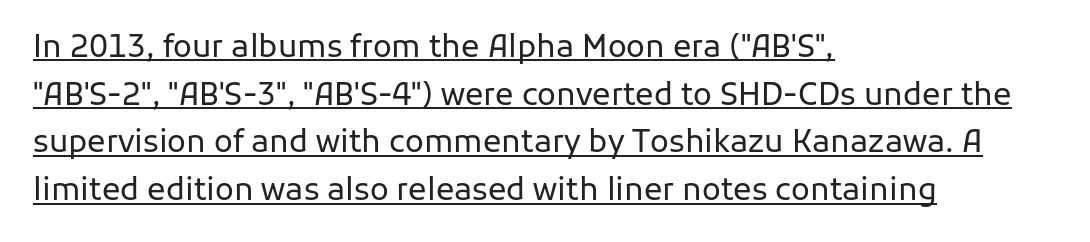
{"serif": "no", "italic": "no", "bold": "no", "weight": "regular", "width": "normal", "stroke_contrast": "low", "x_height": "medium", "monospaced": "no", "underline": "yes", "align": "left", "line_spacing": "normal", "line_spacing_ratio": 1.54, "letter_spacing": "normal", "letter_spacing_em": 0.0, "glyph_px": 31}
